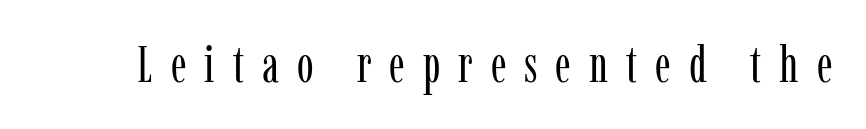
The typeface has the unassuming heft of standard copy or less. This sample uses expanded letter spacing, leaving extra air between glyphs. Tall strokes in this sample are plumb rather than angled. This sample uses a serif face. The letters advance in unequal steps, a hallmark of proportional type. Honestly, there is no underline to notice here at all.
